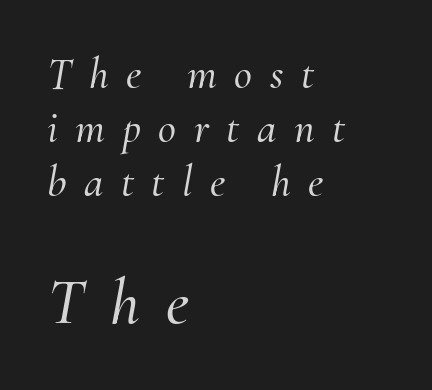
Q: Is the text italic (slanted)? A: Yes, it leans right by about 10 degrees.
Q: Is the typeface a serif or a sans-serif typeface? A: Serif.
Q: Is the text underlined? A: No.
Q: How is the paragraph aligned? A: Left-aligned.
Q: Is the spacing between letters normal or unusually wide? A: Unusually wide.
Q: Which block of text is set in a larger size, the first (top) or the second (bottom)? A: The second (bottom) one.
Q: Width (condensed, normal, or wide)? A: Normal.
Q: Stroke contrast? A: Medium.
Q: x-height? A: Small.
Q: Monospaced? A: No.
